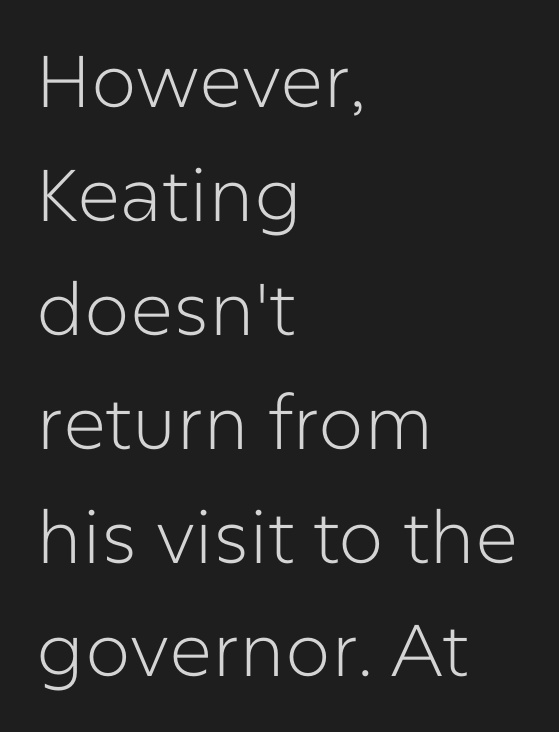
What's the leading like? Ordinary, nothing unusual. Grotesque or geometric, the face here clearly has no serifs. Is the block centered? No — it sits flush against the left margin. Unlike italic type, these characters show no tilt at all.
